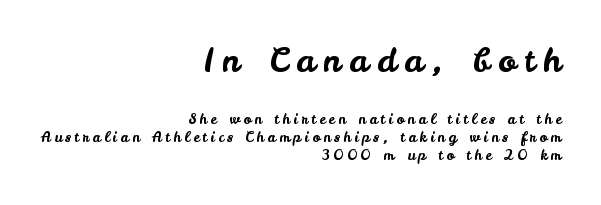
Q: Is the text italic (slanted)? A: Yes.
Q: Is the typeface a serif or a sans-serif typeface? A: Sans-serif.
Q: Is the text underlined? A: No.
Q: How is the paragraph aligned? A: Right-aligned.
Q: Is the spacing between letters normal or unusually wide? A: Unusually wide.
Q: Is the spacing between lines tight, normal or loose? A: Normal.
Q: Which block of text is set in a larger size, the first (top) or the second (bottom)? A: The first (top) one.
Q: Width (condensed, normal, or wide)? A: Normal.
Q: Stroke contrast? A: Low.
Q: x-height? A: Small.
Q: Monospaced? A: No.
